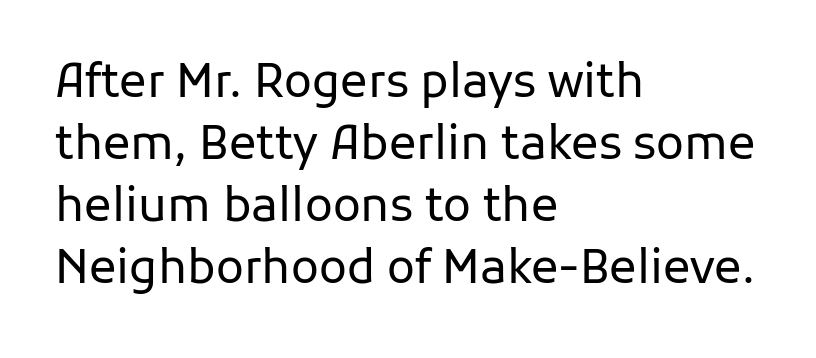
The image shows 46 px regular-weight sans-serif type, upright; set left-aligned, normal line spacing (1.35x), normal letter spacing, not underlined; low stroke contrast and a medium x-height.
